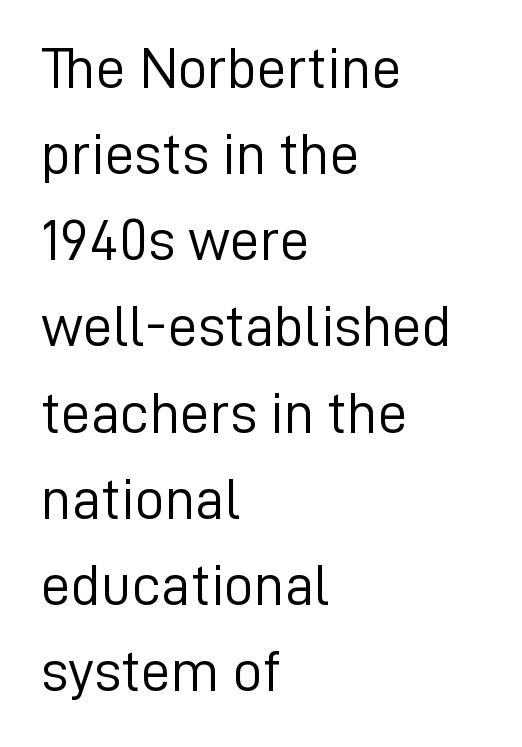
{"serif": "no", "italic": "no", "bold": "no", "weight": "light", "width": "normal", "stroke_contrast": "low", "x_height": "medium", "monospaced": "no", "underline": "no", "align": "left", "line_spacing": "normal", "line_spacing_ratio": 1.46, "letter_spacing": "normal", "letter_spacing_em": 0.0, "glyph_px": 59}
